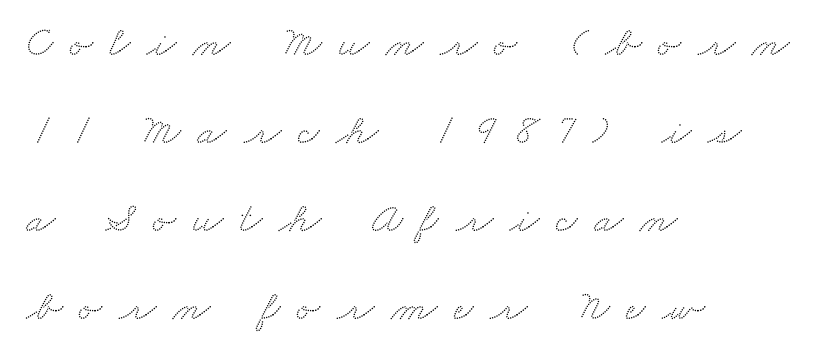
{"serif": "yes", "width": "wide", "stroke_contrast": "medium", "x_height": "small", "monospaced": "no", "underline": "no", "align": "left", "line_spacing": "loose", "line_spacing_ratio": 2.05, "letter_spacing": "wide", "letter_spacing_em": 0.39, "glyph_px": 43}
